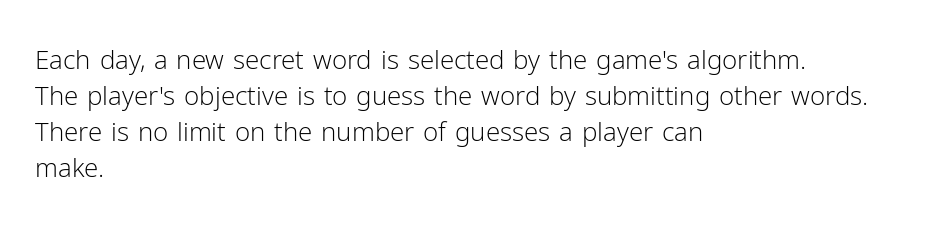
Q: Is the text bold? A: No.
Q: Is the text italic (slanted)? A: No, it is upright.
Q: Is the text underlined? A: No.
Q: How is the paragraph aligned? A: Left-aligned.
Q: Is the spacing between letters normal or unusually wide? A: Normal.
Q: Is the spacing between lines tight, normal or loose? A: Normal.
